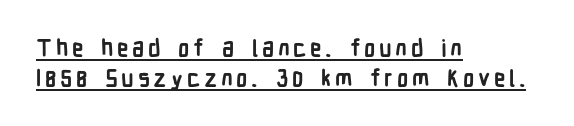
The image shows 23 px bold type, upright; set left-aligned, normal line spacing (1.3x), underlined.
